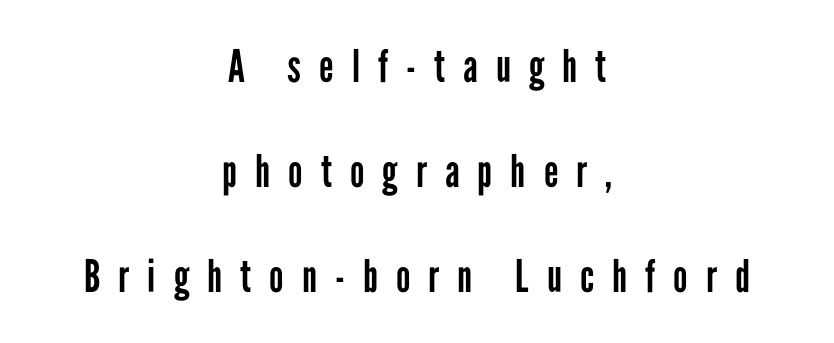
The image shows 45 px regular-weight, condensed sans-serif type, upright; set centered, loose line spacing (2.33x), unusually wide letter spacing (+0.4 em), not underlined; low stroke contrast and a medium x-height.
